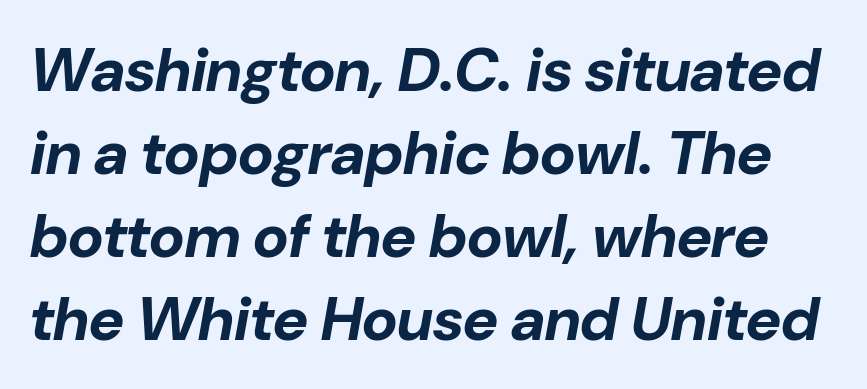
Looks like regular typesetting: each glyph gets only the width it needs. The space directly below the letters is spotless. You could call the tracking neutral — neither tight nor loose. Caption: bold face, heavy strokes.
